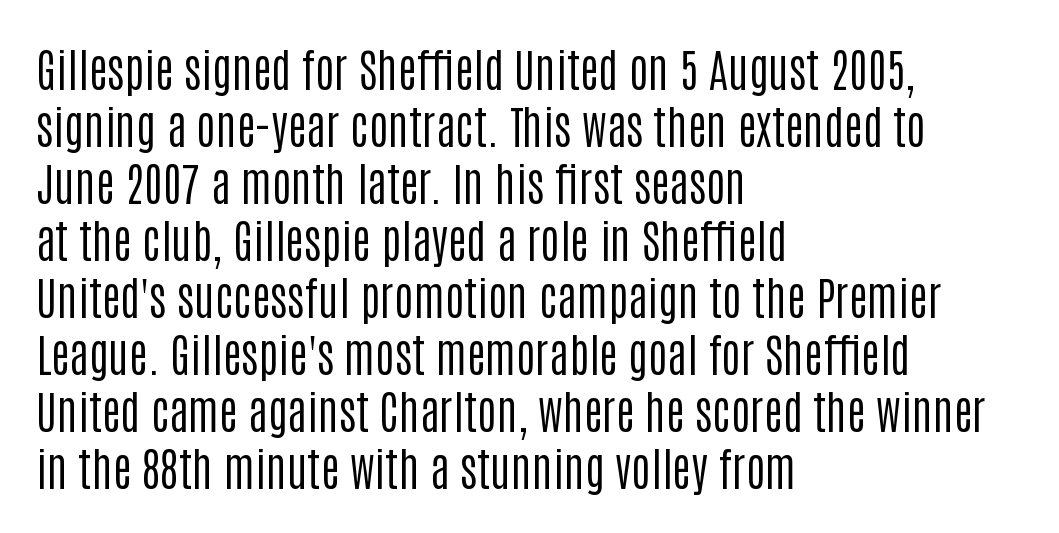
Compared with a centered layout, this one pins lines to the left instead. The letters sit at their default tracking, neither squeezed nor spread. No feet cap the strokes, marking this as sans-serif type. Note the varied advance widths — an 'i' is clearly narrower than an 'm'. Vertical strokes here are truly vertical. Is the stroke heavy? The answer is a plain regular-or-lighter.
